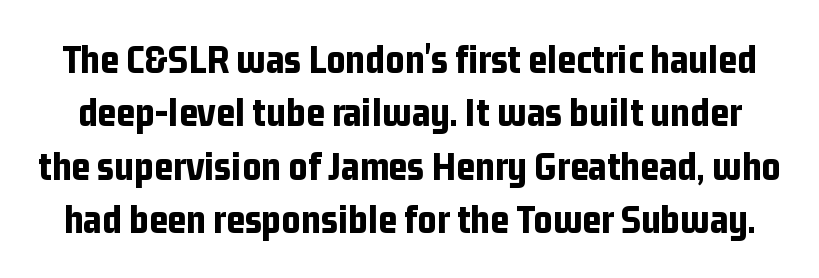
The image shows 41 px bold, condensed sans-serif type, upright; set normal line spacing (1.3x), normal letter spacing, not underlined; low stroke contrast and a medium x-height.
